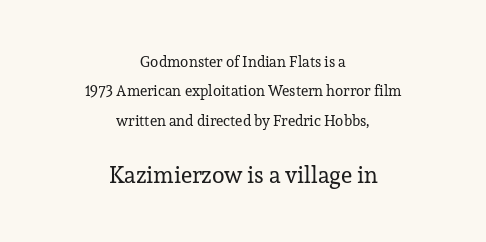
The image shows 23 px text type, upright; set centered, loose line spacing (1.96x), normal letter spacing, not underlined; the second (bottom) block is 1.53x larger.
